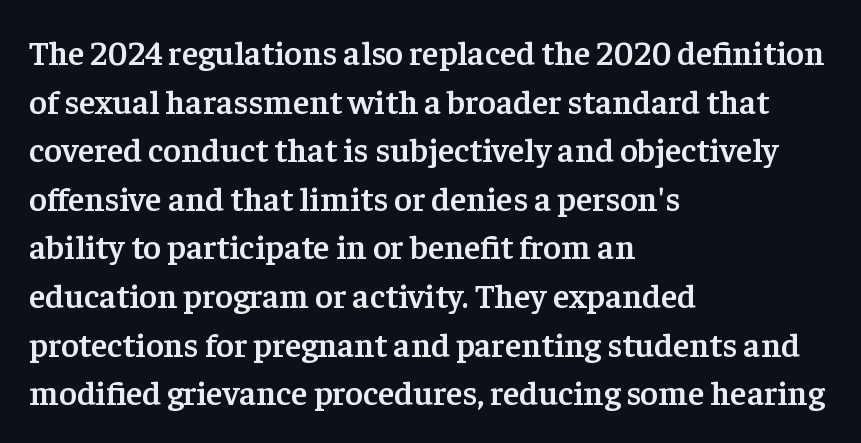
{"serif": "yes", "italic": "no", "bold": "semi", "weight": "semibold", "width": "normal", "stroke_contrast": "low", "x_height": "medium", "monospaced": "no", "underline": "no", "align": "left", "line_spacing": "normal", "line_spacing_ratio": 1.43, "letter_spacing": "normal", "letter_spacing_em": 0.0, "glyph_px": 34}
